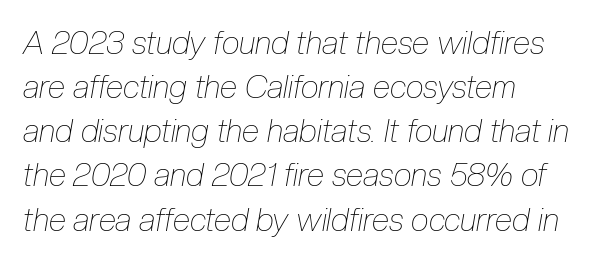
Q: Is the text bold? A: No.
Q: Is the text italic (slanted)? A: Yes, it leans right by about 10 degrees.
Q: Is the text underlined? A: No.
Q: Is the spacing between letters normal or unusually wide? A: Normal.
Q: Is the spacing between lines tight, normal or loose? A: Normal.
Q: Width (condensed, normal, or wide)? A: Condensed.
Q: Stroke contrast? A: Low.
Q: x-height? A: Medium.
Q: Monospaced? A: No.
